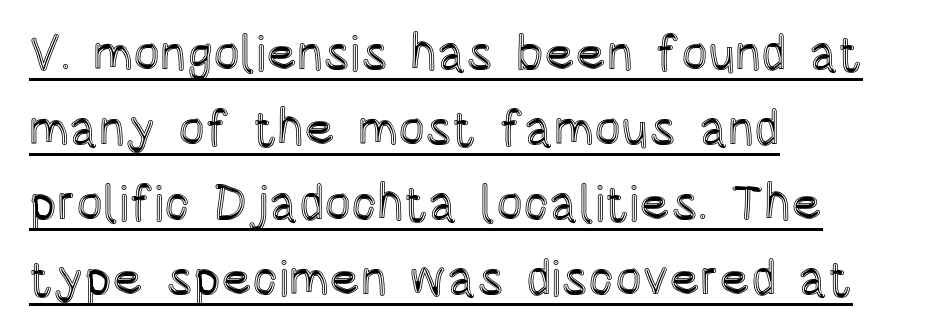
The rendering uses natural spacing where letterforms have individual widths. Posture: upright roman. The rendering uses a moderate line-height, typical for paragraphs. Nobody touched the tracking dial on this one. Descenders here cross a horizontal rule under the line. A student would call this left alignment; a typographer would say flush left, rag right.
